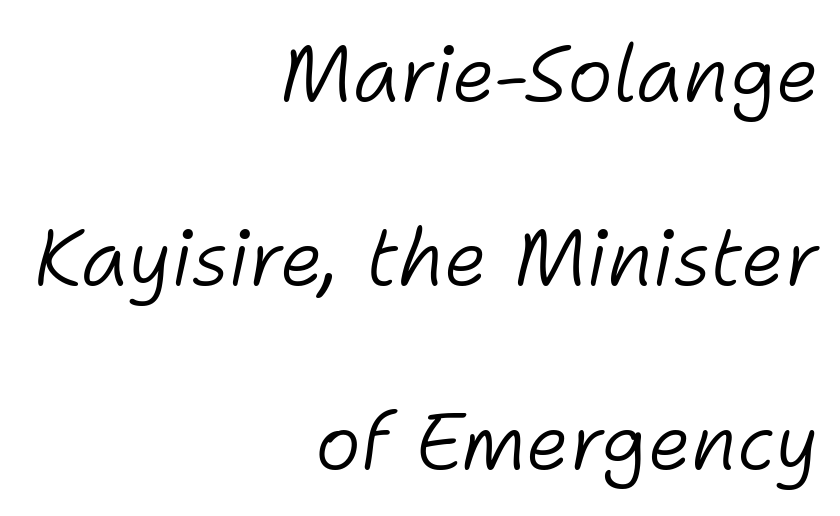
Q: Is the text bold? A: No.
Q: Is the text italic (slanted)? A: Yes, it leans right by about 11 degrees.
Q: Is the text underlined? A: No.
Q: How is the paragraph aligned? A: Right-aligned.
Q: Is the spacing between letters normal or unusually wide? A: Normal.
Q: Is the spacing between lines tight, normal or loose? A: Loose.
Q: Width (condensed, normal, or wide)? A: Normal.
Q: Stroke contrast? A: Low.
Q: x-height? A: Medium.
Q: Monospaced? A: No.
